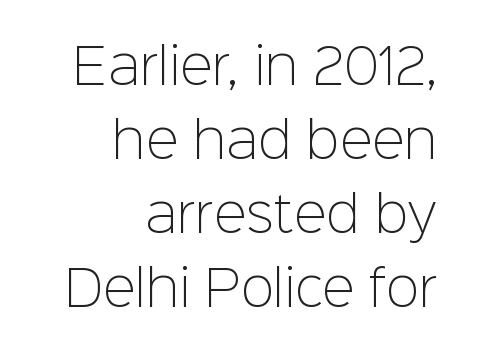
{"serif": "no", "italic": "no", "bold": "no", "weight": "light", "width": "normal", "stroke_contrast": "low", "x_height": "medium", "monospaced": "no", "underline": "no", "align": "right", "line_spacing": "normal", "line_spacing_ratio": 1.51, "letter_spacing": "normal", "letter_spacing_em": 0.0, "glyph_px": 49}
